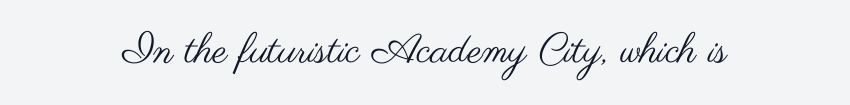
{"serif": "no", "bold": "no", "weight": "regular", "width": "wide", "stroke_contrast": "medium", "x_height": "small", "monospaced": "no", "underline": "no", "letter_spacing": "normal", "letter_spacing_em": 0.0, "glyph_px": 41}
